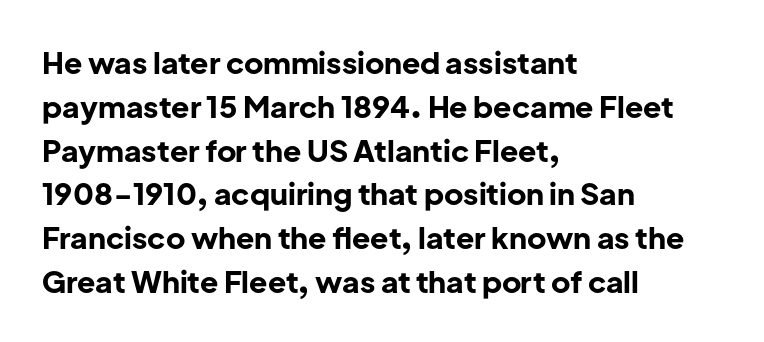
Q: Is the text bold? A: Yes.
Q: Is the text italic (slanted)? A: No, it is upright.
Q: Is the typeface a serif or a sans-serif typeface? A: Sans-serif.
Q: Is the text underlined? A: No.
Q: How is the paragraph aligned? A: Left-aligned.
Q: Is the spacing between letters normal or unusually wide? A: Normal.
Q: Is the spacing between lines tight, normal or loose? A: Normal.
Q: Width (condensed, normal, or wide)? A: Normal.
Q: Stroke contrast? A: Low.
Q: x-height? A: Medium.
Q: Monospaced? A: No.
